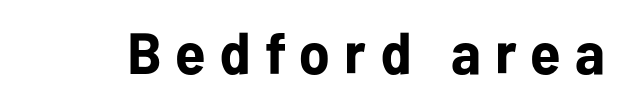
The font's upright variant was chosen for this text. Classification — sans serif. These lines are rendered in a variable-pitch font. Descenders hang freely into open space.
